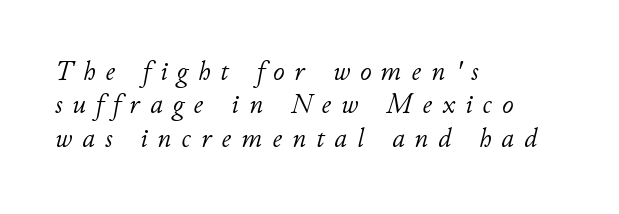
Q: Is the text bold? A: No.
Q: Is the text italic (slanted)? A: Yes, it leans right by about 11 degrees.
Q: Is the text underlined? A: No.
Q: How is the paragraph aligned? A: Left-aligned.
Q: Is the spacing between letters normal or unusually wide? A: Unusually wide.
Q: Width (condensed, normal, or wide)? A: Normal.
Q: Stroke contrast? A: Low.
Q: x-height? A: Small.
Q: Monospaced? A: No.
